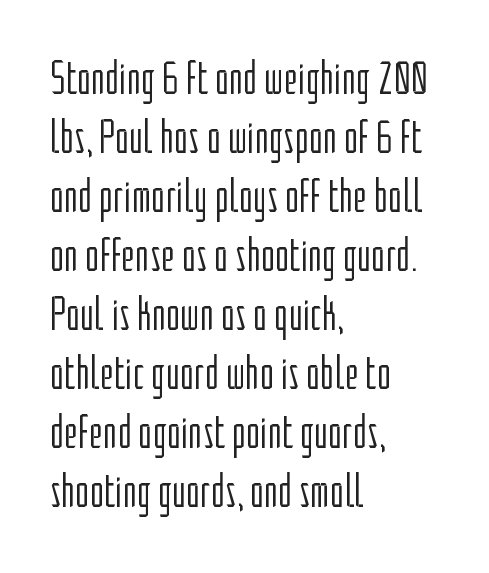
{"serif": "no", "italic": "no", "bold": "no", "weight": "light", "width": "condensed", "stroke_contrast": "low", "x_height": "medium", "monospaced": "no", "underline": "no", "align": "left", "line_spacing_ratio": 1.23, "letter_spacing": "normal", "letter_spacing_em": 0.0, "glyph_px": 48}
